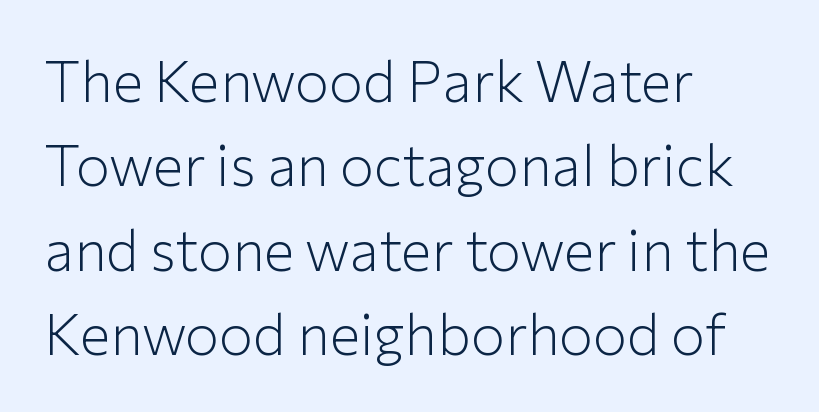
The image shows 57 px light sans-serif type, upright; set left-aligned, normal line spacing (1.48x), normal letter spacing, not underlined; low stroke contrast and a medium x-height.
